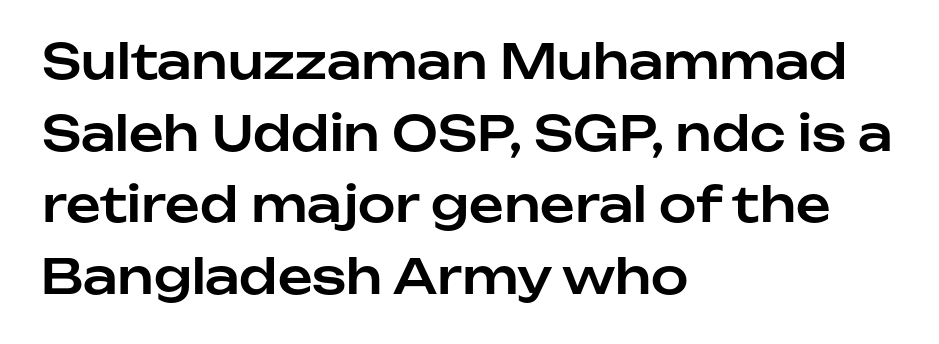
Plain, unruled lines of type. Vertically, the passage feels balanced, rows spaced as you'd expect. Alignment: flush left. Type style note: lacks serifs.
